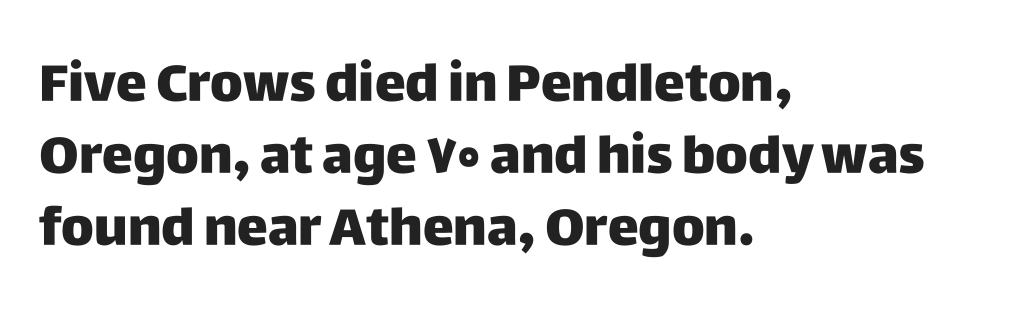
The image shows 52 px sans-serif type, upright; set left-aligned, normal line spacing (1.38x), normal letter spacing, not underlined; low stroke contrast and a large x-height.
